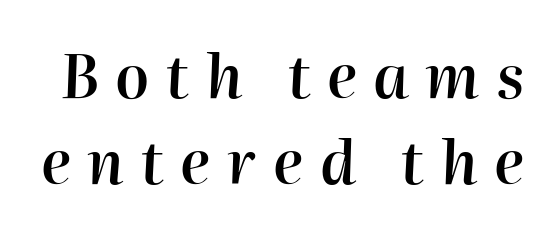
Quick note: interline space is typical. The tracking reads as deliberately expanded to a designer's eye. Glance below the letters and you will spot only blank space. A typesetter would call this proportional, since set widths differ per character. A bit beefed up — I'd call it semibold rather than bold.
